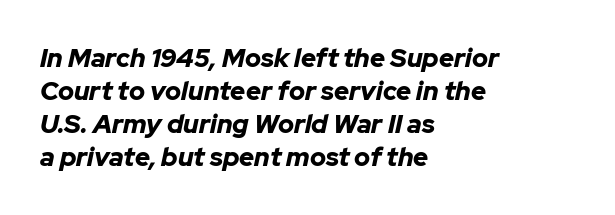
{"italic": "yes", "lean": "right", "slant_degrees": 12, "bold": "yes", "underline": "no", "align": "left", "line_spacing": "normal", "line_spacing_ratio": 1.27, "letter_spacing": "normal", "letter_spacing_em": 0.0, "glyph_px": 26}
